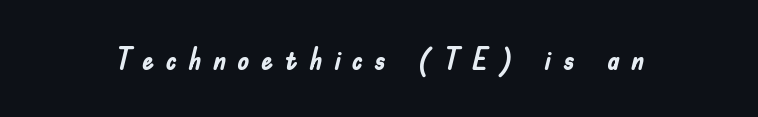
The image shows 30 px semibold, condensed sans-serif type; set unusually wide letter spacing (+0.38 em), not underlined; low stroke contrast and a small x-height.
